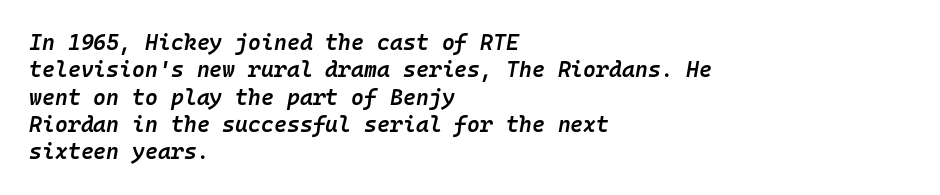
The image shows 22 px text type, italic (leaning right); set left-aligned, line spacing 1.24x, normal letter spacing, not underlined.
